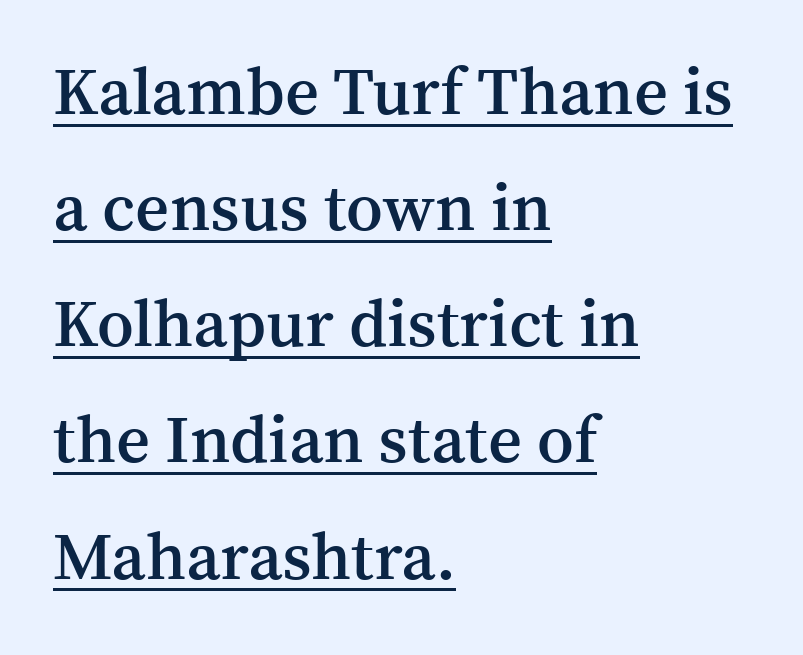
{"serif": "yes", "italic": "no", "bold": "semi", "weight": "semibold", "width": "normal", "stroke_contrast": "medium", "x_height": "medium", "monospaced": "no", "underline": "yes", "align": "left", "line_spacing_ratio": 1.76, "letter_spacing": "normal", "letter_spacing_em": 0.0, "glyph_px": 66}
